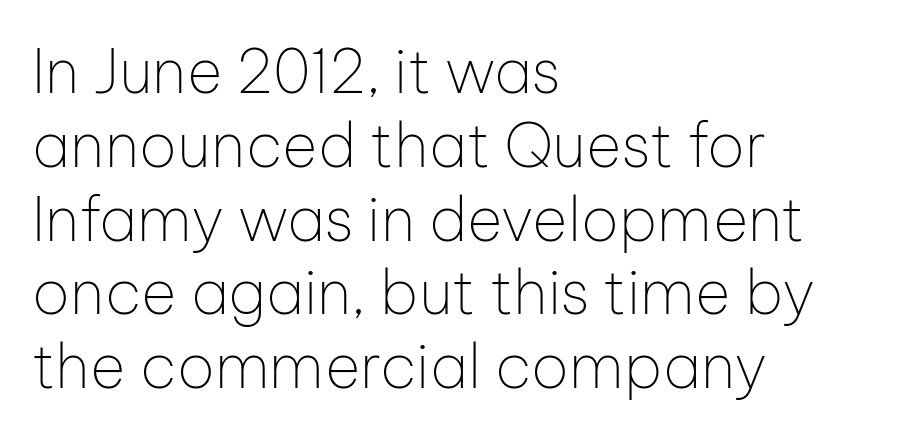
Q: Is the text bold? A: No.
Q: Is the text italic (slanted)? A: No, it is upright.
Q: Is the typeface a serif or a sans-serif typeface? A: Sans-serif.
Q: Is the text underlined? A: No.
Q: How is the paragraph aligned? A: Left-aligned.
Q: Is the spacing between letters normal or unusually wide? A: Normal.
Q: Width (condensed, normal, or wide)? A: Normal.
Q: Stroke contrast? A: Low.
Q: x-height? A: Medium.
Q: Monospaced? A: No.
